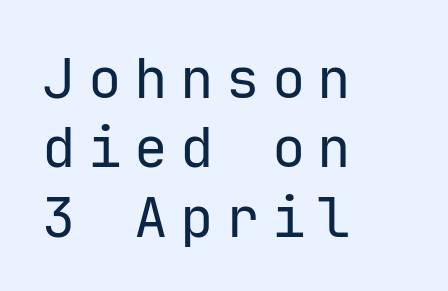
Typographically, this falls in the sans-serif category. These glyphs show unthickened strokes, regular width or finer. Every row of glyphs begins at an identical x-position on the left. Do the characters align in a grid? Yes, the font is monospaced.
